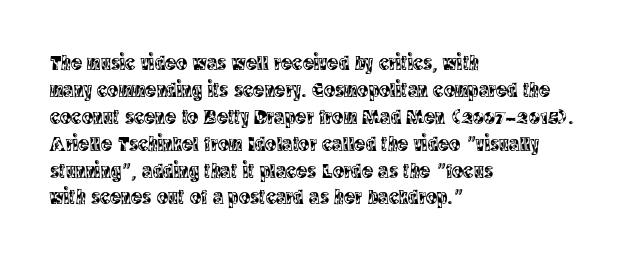
{"italic": "no", "underline": "no", "align": "left", "line_spacing": "normal", "line_spacing_ratio": 1.28, "letter_spacing": "normal", "letter_spacing_em": 0.0, "glyph_px": 21}
